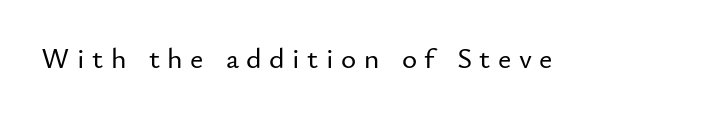
Check where the strokes stop: nothing finishes them off — pure sans. Between one letter and the next there's a generous, obvious gap. This sample has the flowing, uneven cadence of proportional lettering. Descenders hang freely into open space.
